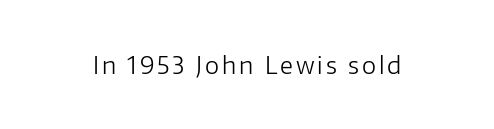
Q: Is the text bold? A: No.
Q: Is the text italic (slanted)? A: No, it is upright.
Q: Is the text underlined? A: No.
